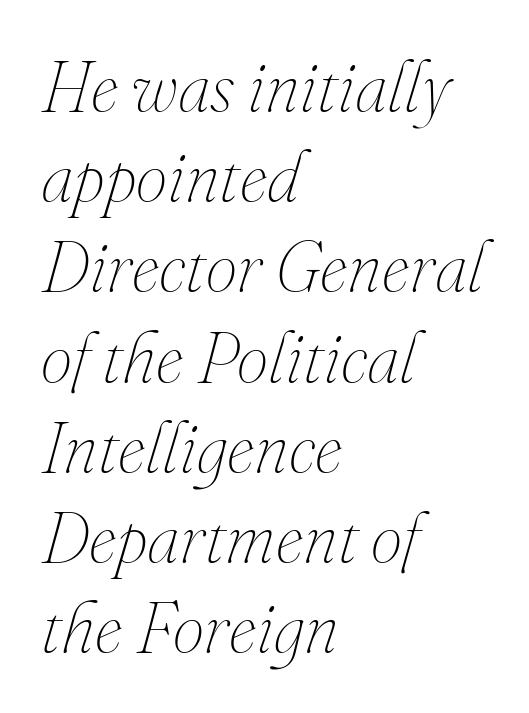
Q: Is the text bold? A: No.
Q: Is the text italic (slanted)? A: Yes, it leans right by about 16 degrees.
Q: Is the text underlined? A: No.
Q: How is the paragraph aligned? A: Left-aligned.
Q: Is the spacing between letters normal or unusually wide? A: Normal.
Q: Is the spacing between lines tight, normal or loose? A: Normal.
Q: Width (condensed, normal, or wide)? A: Normal.
Q: Stroke contrast? A: Medium.
Q: x-height? A: Small.
Q: Monospaced? A: No.
